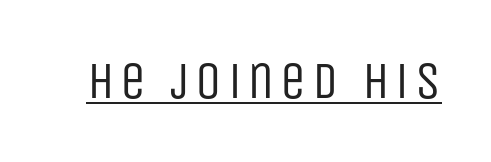
{"serif": "no", "italic": "no", "bold": "no", "weight": "regular", "width": "condensed", "stroke_contrast": "low", "x_height": "large", "monospaced": "no", "underline": "yes", "glyph_px": 52}
